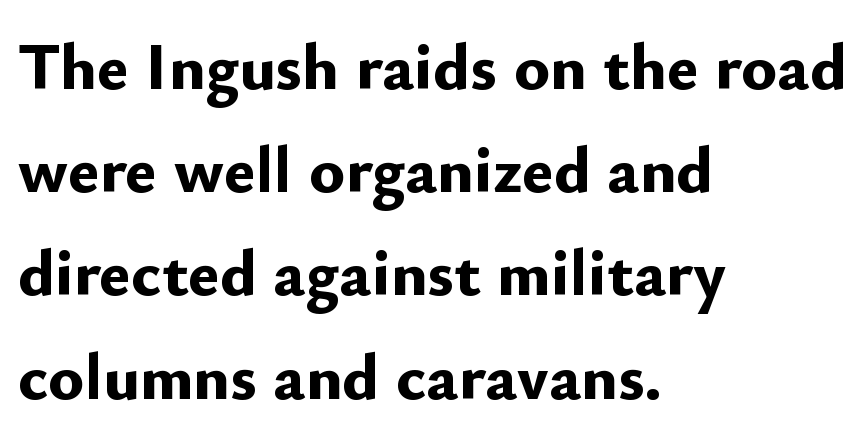
The image shows 67 px bold sans-serif type, upright; set left-aligned, normal line spacing (1.54x), normal letter spacing, not underlined; low stroke contrast and a small x-height.
